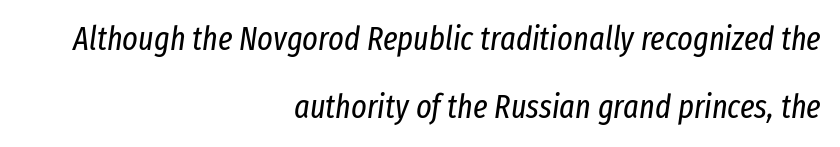
The image shows 33 px regular-weight, condensed type, italic (leaning right); set right-aligned, loose line spacing (2.07x), normal letter spacing, not underlined; low stroke contrast and a medium x-height.
